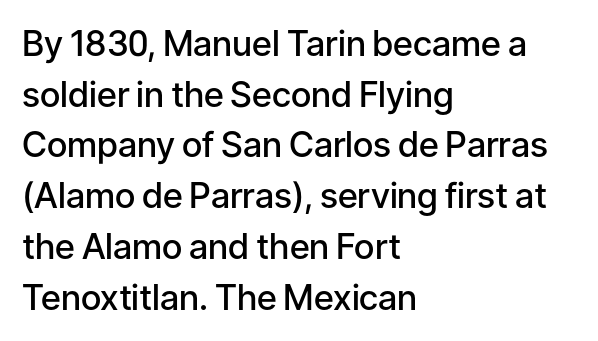
The glyphs in this specimen are sans serif. Ordinary non-slanted type is in use. Clear beneath every line of the passage. This sample has the flowing, uneven cadence of proportional lettering. The horizontal fit of the characters is conventional and even.
